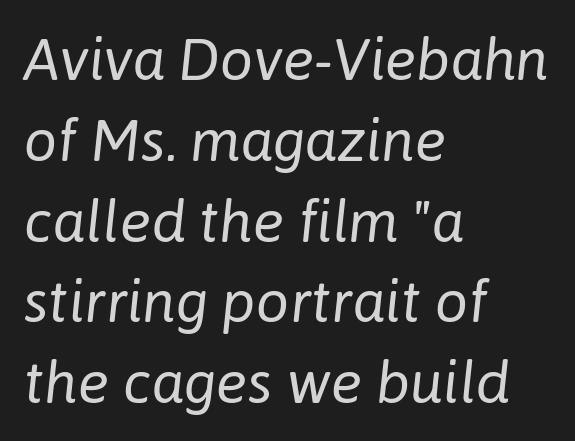
{"italic": "yes", "lean": "right", "slant_degrees": 6, "bold": "no", "weight": "regular", "width": "normal", "stroke_contrast": "low", "x_height": "medium", "monospaced": "no", "underline": "no", "align": "left", "line_spacing": "normal", "line_spacing_ratio": 1.37, "letter_spacing": "normal", "letter_spacing_em": 0.0, "glyph_px": 59}
